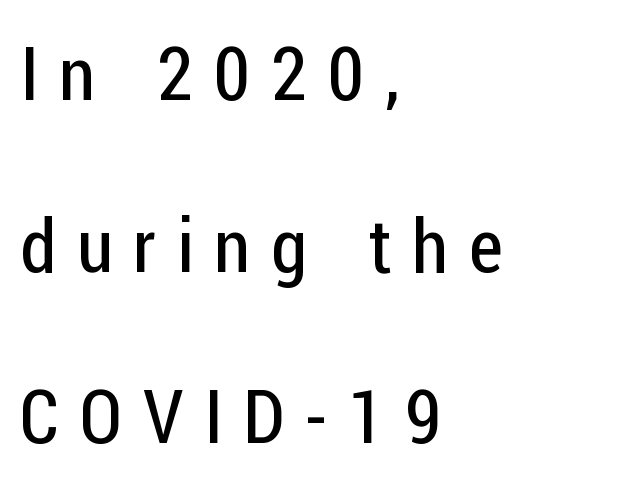
Unlike italic type, these characters show no tilt at all. The zone under the glyphs is completely vacant. The leading is generous, giving the passage an open texture. This sample is left-justified, so line endings fall wherever the words run out. The font is comparable to plain body text, perhaps lighter. What stands out about the letter spacing? Its width — letters are far apart.
